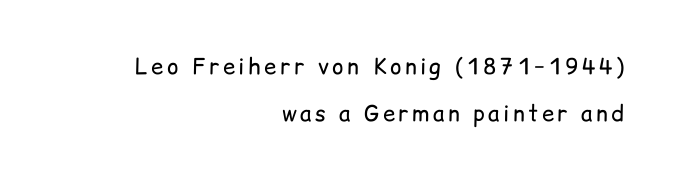
{"italic": "no", "bold": "no", "underline": "no", "align": "right", "line_spacing": "loose", "line_spacing_ratio": 2.15, "glyph_px": 22}
